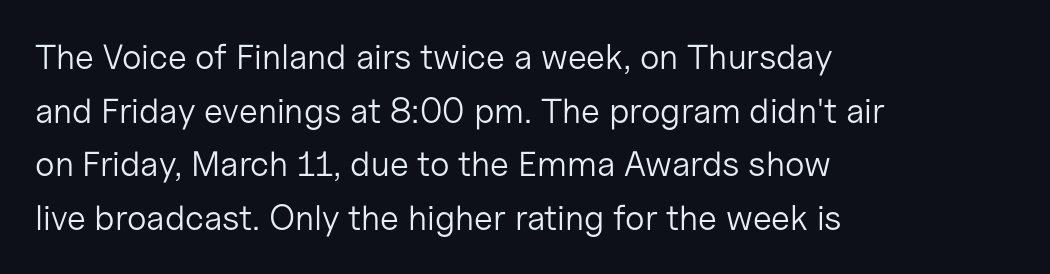
Q: Is the text bold? A: No.
Q: Is the text italic (slanted)? A: No, it is upright.
Q: Is the typeface a serif or a sans-serif typeface? A: Sans-serif.
Q: Is the text underlined? A: No.
Q: How is the paragraph aligned? A: Left-aligned.
Q: Is the spacing between letters normal or unusually wide? A: Normal.
Q: Is the spacing between lines tight, normal or loose? A: Normal.
Q: Width (condensed, normal, or wide)? A: Normal.
Q: Stroke contrast? A: Low.
Q: x-height? A: Medium.
Q: Monospaced? A: No.
